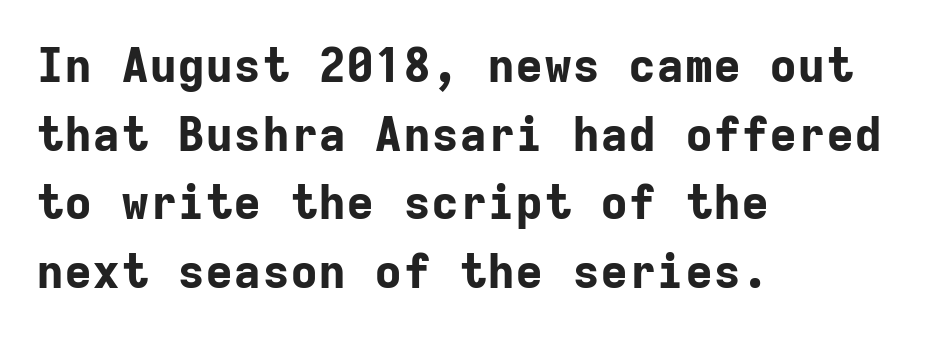
Q: Is the text bold? A: Yes.
Q: Is the text italic (slanted)? A: No, it is upright.
Q: Is the typeface a serif or a sans-serif typeface? A: Sans-serif.
Q: Is the text underlined? A: No.
Q: How is the paragraph aligned? A: Left-aligned.
Q: Is the spacing between letters normal or unusually wide? A: Normal.
Q: Is the spacing between lines tight, normal or loose? A: Normal.
Q: Width (condensed, normal, or wide)? A: Normal.
Q: Stroke contrast? A: Low.
Q: x-height? A: Medium.
Q: Monospaced? A: Yes.
